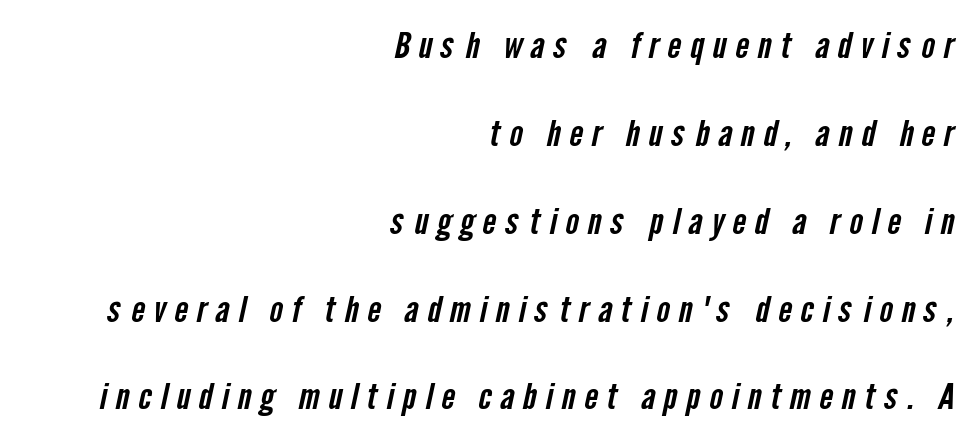
Q: Is the typeface a serif or a sans-serif typeface? A: Sans-serif.
Q: Is the text underlined? A: No.
Q: How is the paragraph aligned? A: Right-aligned.
Q: Is the spacing between letters normal or unusually wide? A: Unusually wide.
Q: Is the spacing between lines tight, normal or loose? A: Loose.
Q: Width (condensed, normal, or wide)? A: Condensed.
Q: Stroke contrast? A: Low.
Q: x-height? A: Medium.
Q: Monospaced? A: No.
